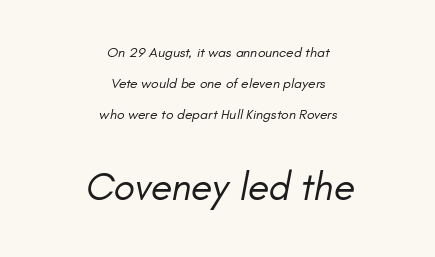
Q: Is the text bold? A: No.
Q: Is the typeface a serif or a sans-serif typeface? A: Sans-serif.
Q: Is the text underlined? A: No.
Q: How is the paragraph aligned? A: Centered.
Q: Is the spacing between letters normal or unusually wide? A: Normal.
Q: Is the spacing between lines tight, normal or loose? A: Loose.
Q: Which block of text is set in a larger size, the first (top) or the second (bottom)? A: The second (bottom) one.
Q: Width (condensed, normal, or wide)? A: Normal.
Q: Stroke contrast? A: Low.
Q: x-height? A: Small.
Q: Monospaced? A: No.
